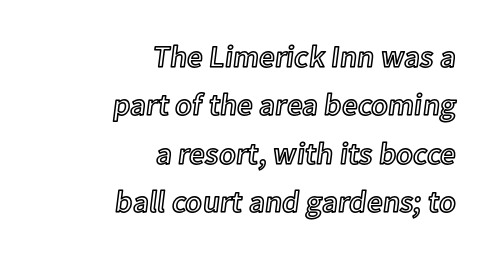
The glyphs are unaccompanied by any horizontal stroke below them. In terms of leading, this rendering sits right in the middle. Short note: letters normally spaced. Proportional: the letters do not fall into vertical columns.
